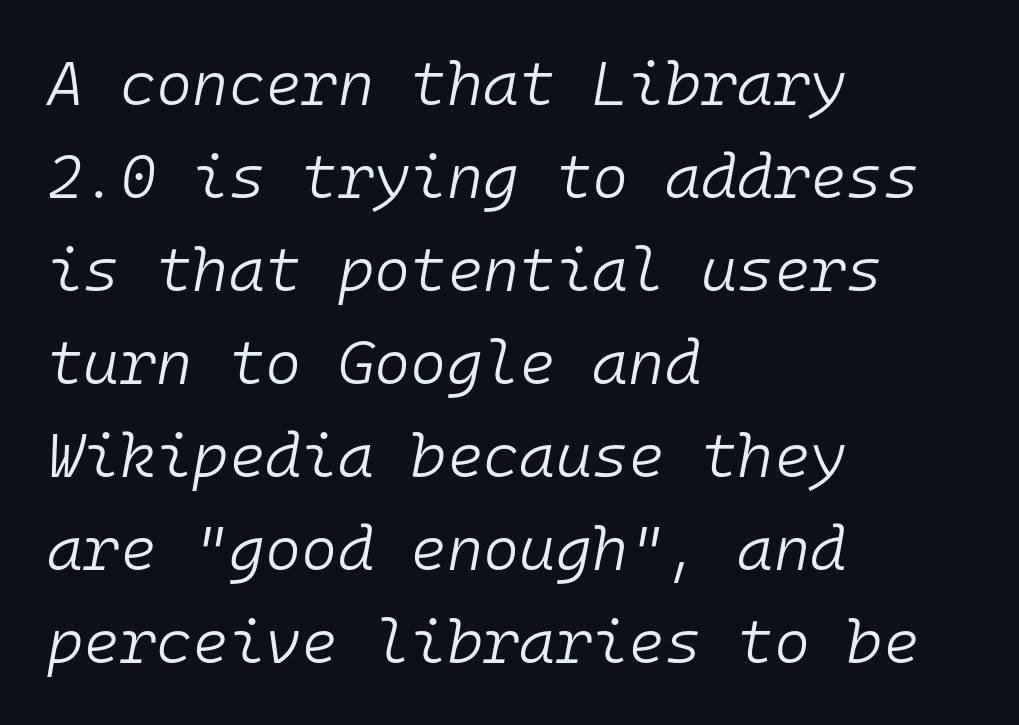
Whoever set this chose a conventional vertical rhythm. Every character here occupies the same horizontal width, giving the sample a typewriter-like rhythm. Caption: multi-line text, flush left, ragged right. How are the letters spaced? Ordinarily, with no added tracking.
